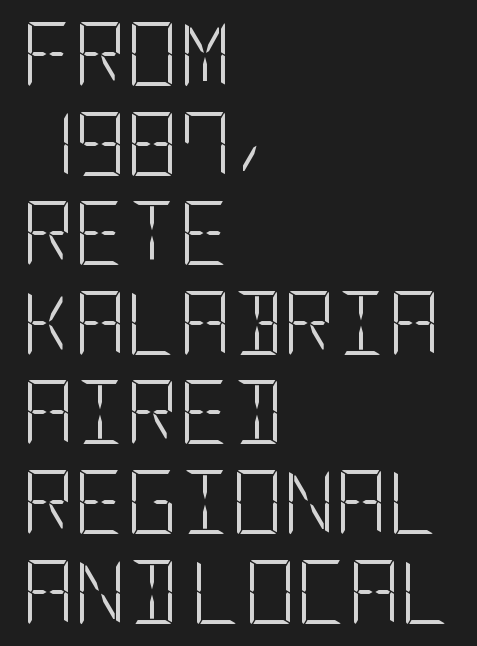
The image shows 64 px light, condensed sans-serif type, upright; set left-aligned, normal line spacing (1.4x), normal letter spacing, not underlined; low stroke contrast and a large x-height.
